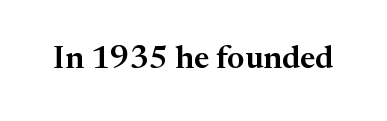
This sample has the flowing, uneven cadence of proportional lettering. Words appear dense and cohesive because spacing is normal. Tall strokes in this sample are plumb rather than angled. Any mark beneath the type? The region is blank. Typographically, this falls in the serif category.
